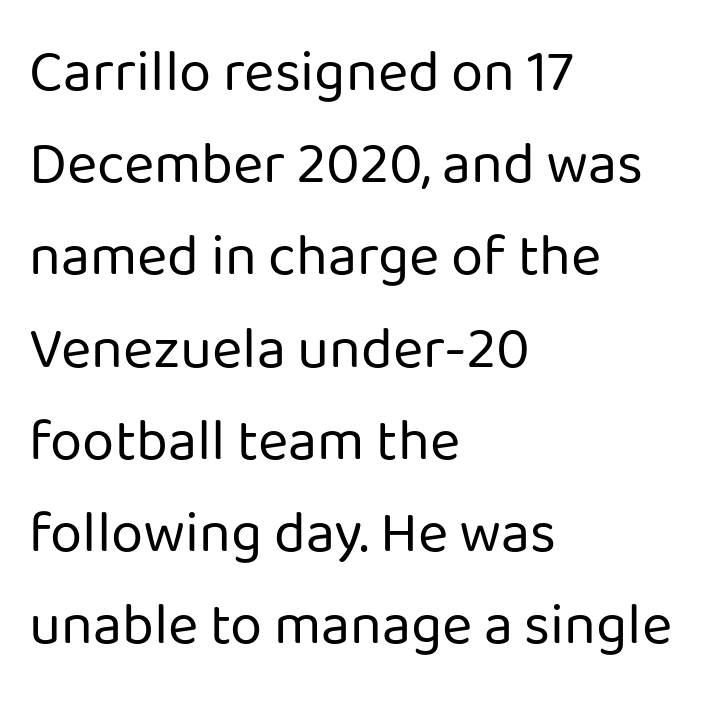
The image shows 58 px regular-weight sans-serif type, upright; set left-aligned, normal line spacing (1.59x), normal letter spacing, not underlined; low stroke contrast and a medium x-height.
